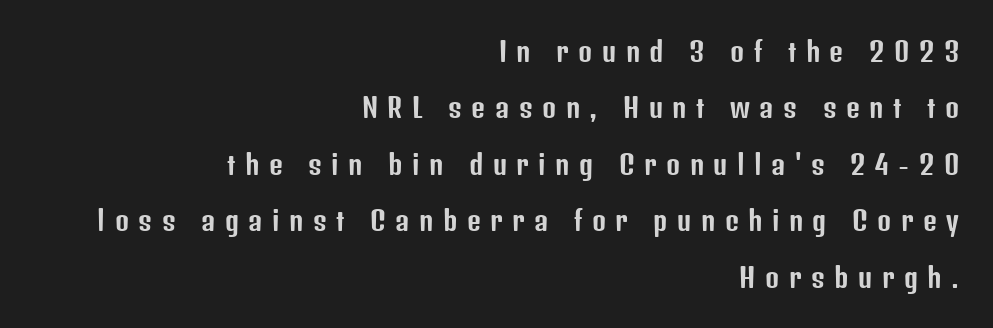
{"italic": "no", "underline": "no", "align": "right", "line_spacing": "loose", "line_spacing_ratio": 2.09, "letter_spacing": "wide", "letter_spacing_em": 0.35, "glyph_px": 27}
